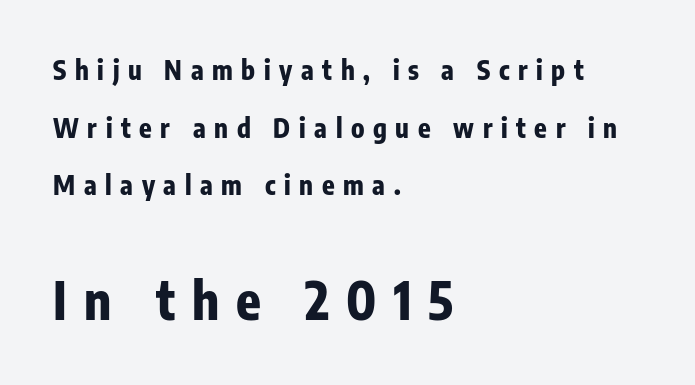
Reading top to bottom, the characters get bigger at the block break. Vertically, the passage feels expansive, rows floating well apart. This sample has the flowing, uneven cadence of proportional lettering. A typesetter would call this heavily tracked-out type. Short and long lines alike share a common starting point at left. Does the type have serifs? No, each stem ends abruptly.
